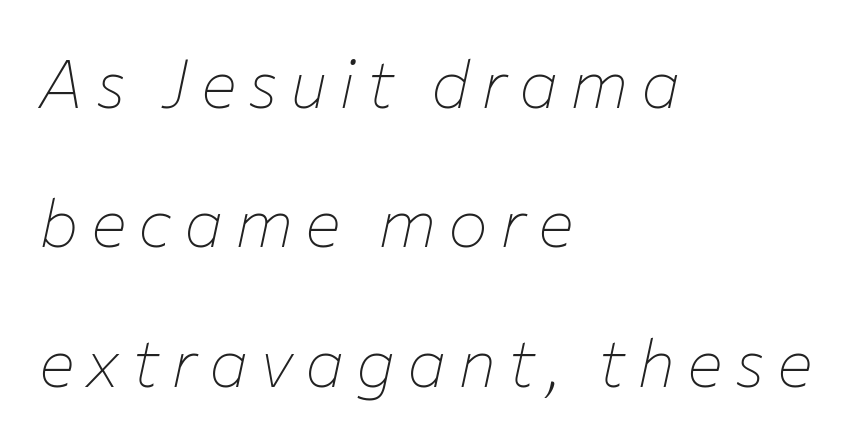
{"italic": "yes", "lean": "right", "slant_degrees": 12, "bold": "no", "weight": "thin", "width": "normal", "stroke_contrast": "low", "x_height": "medium", "monospaced": "no", "underline": "no", "align": "left", "line_spacing": "loose", "line_spacing_ratio": 2.08, "glyph_px": 67}
